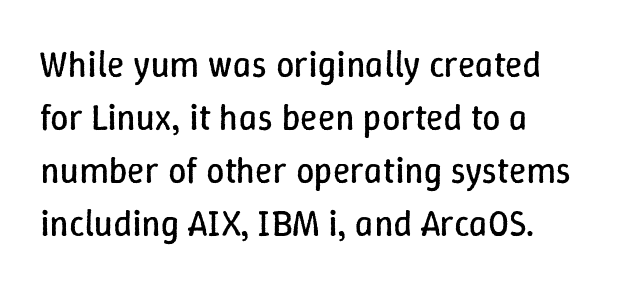
The image shows 36 px regular-weight type, upright; set left-aligned, normal line spacing (1.47x), normal letter spacing, not underlined; low stroke contrast and a medium x-height.
